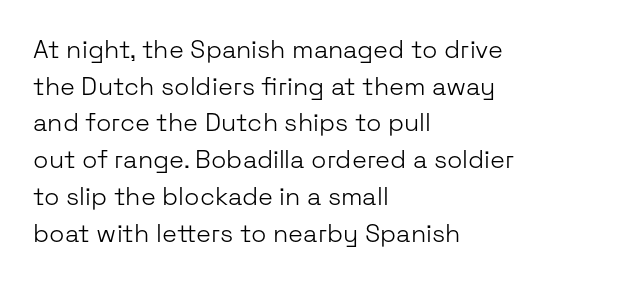
{"italic": "no", "bold": "no", "underline": "no", "align": "left", "line_spacing": "normal", "line_spacing_ratio": 1.47, "letter_spacing": "normal", "letter_spacing_em": 0.0, "glyph_px": 25}
